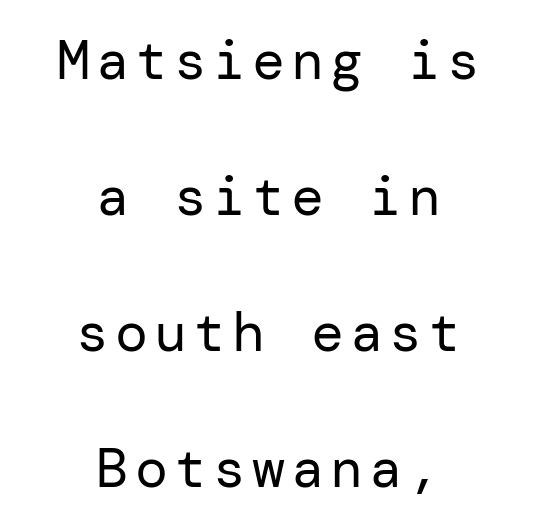
Q: Is the text bold? A: No.
Q: Is the text italic (slanted)? A: No, it is upright.
Q: Is the typeface a serif or a sans-serif typeface? A: Sans-serif.
Q: Is the text underlined? A: No.
Q: How is the paragraph aligned? A: Centered.
Q: Is the spacing between lines tight, normal or loose? A: Loose.
Q: Width (condensed, normal, or wide)? A: Normal.
Q: Stroke contrast? A: Low.
Q: x-height? A: Medium.
